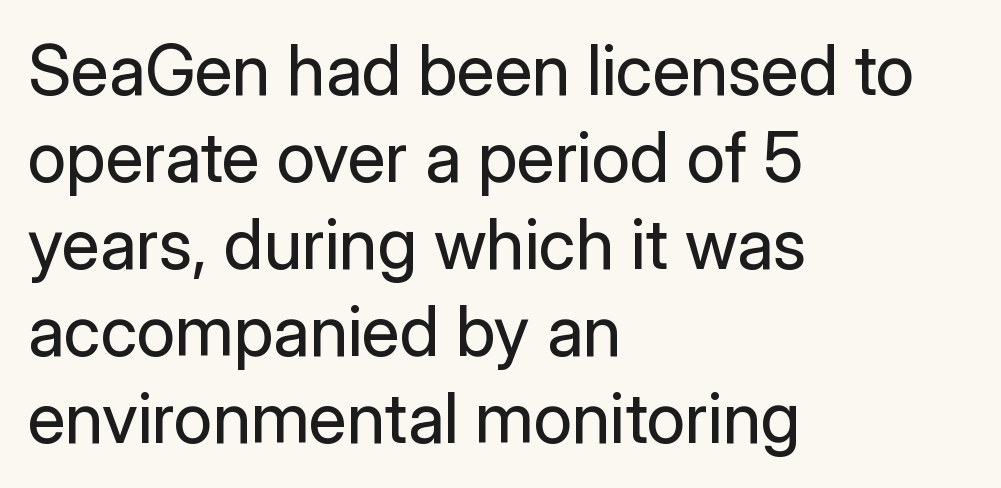
Each letter keeps its own natural width here, so spacing adapts to shape. The line-height multiplier appears to be the usual default. No chunkiness to these letters — they're not bold. I'd call this a sans setting — the letters go barefoot. The lines in this sample share a left origin and differ only in where they stop.
